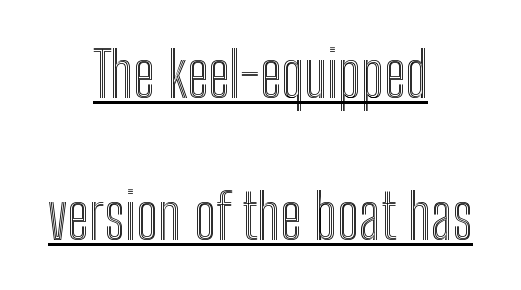
Q: Is the text italic (slanted)? A: No, it is upright.
Q: Is the text underlined? A: Yes.
Q: How is the paragraph aligned? A: Centered.
Q: Is the spacing between letters normal or unusually wide? A: Normal.
Q: Is the spacing between lines tight, normal or loose? A: Loose.
Q: Width (condensed, normal, or wide)? A: Condensed.
Q: x-height? A: Medium.
Q: Monospaced? A: No.
